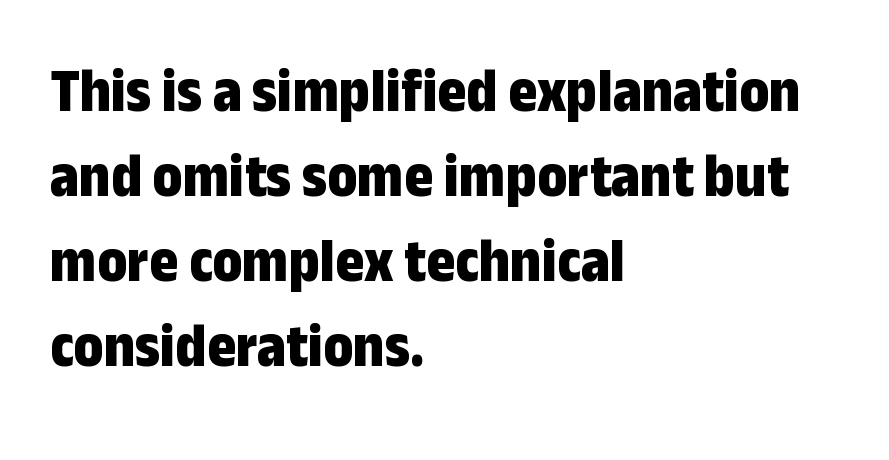
Q: Is the text bold? A: Yes.
Q: Is the text italic (slanted)? A: No, it is upright.
Q: Is the typeface a serif or a sans-serif typeface? A: Sans-serif.
Q: Is the text underlined? A: No.
Q: How is the paragraph aligned? A: Left-aligned.
Q: Is the spacing between letters normal or unusually wide? A: Normal.
Q: Is the spacing between lines tight, normal or loose? A: Normal.
Q: Width (condensed, normal, or wide)? A: Condensed.
Q: Stroke contrast? A: Low.
Q: x-height? A: Medium.
Q: Monospaced? A: No.
